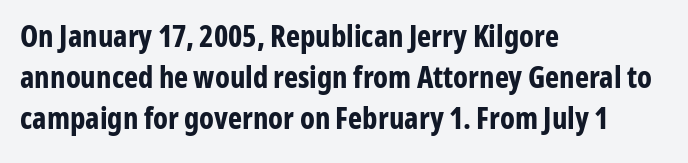
Q: Is the text bold? A: Yes.
Q: Is the text italic (slanted)? A: No, it is upright.
Q: Is the typeface a serif or a sans-serif typeface? A: Sans-serif.
Q: Is the text underlined? A: No.
Q: How is the paragraph aligned? A: Left-aligned.
Q: Is the spacing between letters normal or unusually wide? A: Normal.
Q: Is the spacing between lines tight, normal or loose? A: Normal.
Q: Width (condensed, normal, or wide)? A: Condensed.
Q: Stroke contrast? A: Low.
Q: x-height? A: Medium.
Q: Monospaced? A: No.
